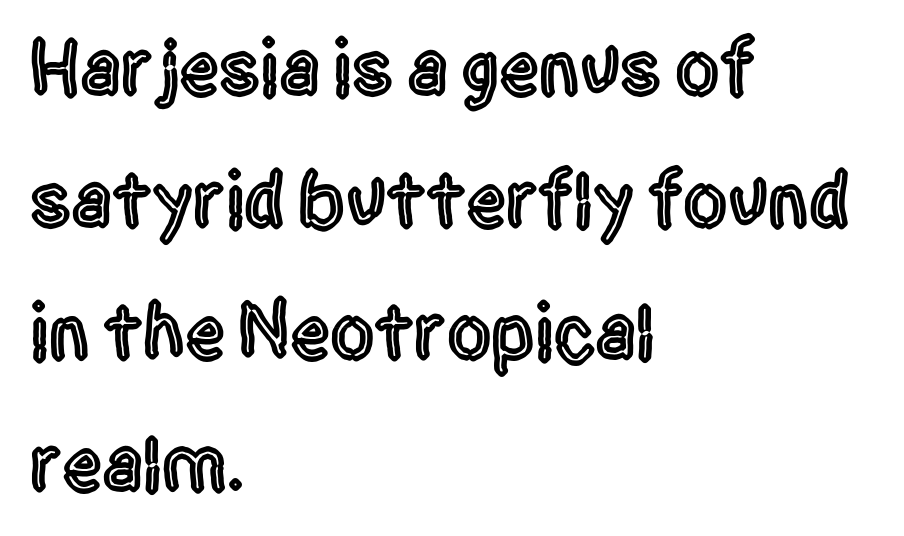
{"serif": "no", "italic": "no", "width": "condensed", "x_height": "large", "monospaced": "no", "underline": "no", "align": "left", "line_spacing": "normal", "line_spacing_ratio": 1.67, "letter_spacing": "normal", "letter_spacing_em": 0.0, "glyph_px": 79}
